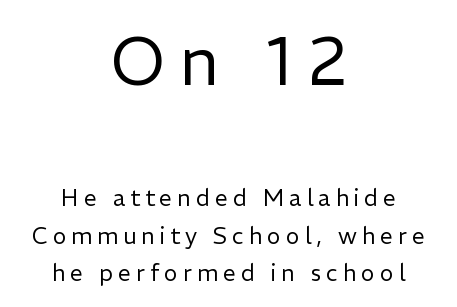
A typesetter would call this heavily tracked-out type. If you measured baseline to baseline, you'd find a middling distance. You get the large type first, then a drop to smaller type. Check where the strokes stop: nothing finishes them off — pure sans.
